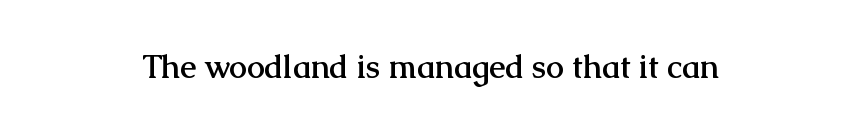
Q: Is the text bold? A: Yes.
Q: Is the text italic (slanted)? A: No, it is upright.
Q: Is the typeface a serif or a sans-serif typeface? A: Serif.
Q: Is the text underlined? A: No.
Q: Is the spacing between letters normal or unusually wide? A: Normal.
Q: Width (condensed, normal, or wide)? A: Normal.
Q: Stroke contrast? A: Medium.
Q: x-height? A: Medium.
Q: Monospaced? A: No.
